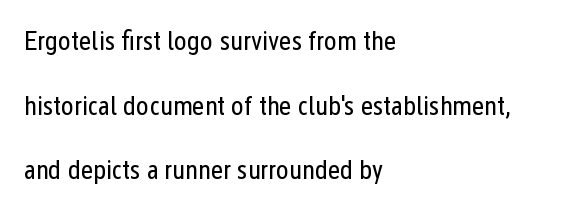
The image shows 27 px text type, upright; set left-aligned, loose line spacing (2.39x), normal letter spacing, not underlined.
